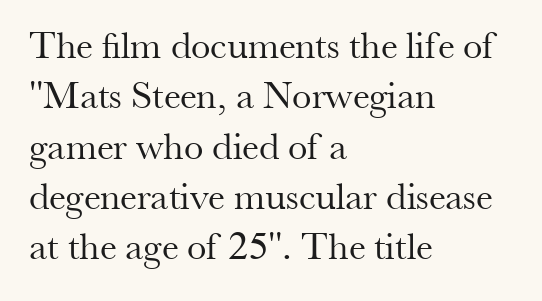
{"serif": "yes", "italic": "no", "bold": "no", "weight": "regular", "width": "normal", "stroke_contrast": "medium", "x_height": "small", "monospaced": "no", "underline": "no", "align": "left", "line_spacing": "normal", "line_spacing_ratio": 1.29, "letter_spacing": "normal", "letter_spacing_em": 0.0, "glyph_px": 39}
